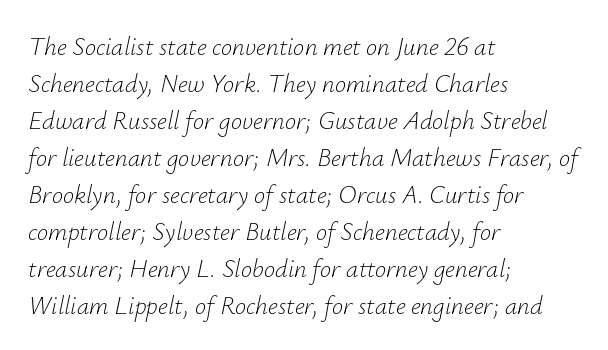
{"italic": "yes", "lean": "right", "slant_degrees": 12, "bold": "no", "underline": "no", "align": "left", "line_spacing": "normal", "line_spacing_ratio": 1.48, "letter_spacing": "normal", "letter_spacing_em": 0.0, "glyph_px": 25}
